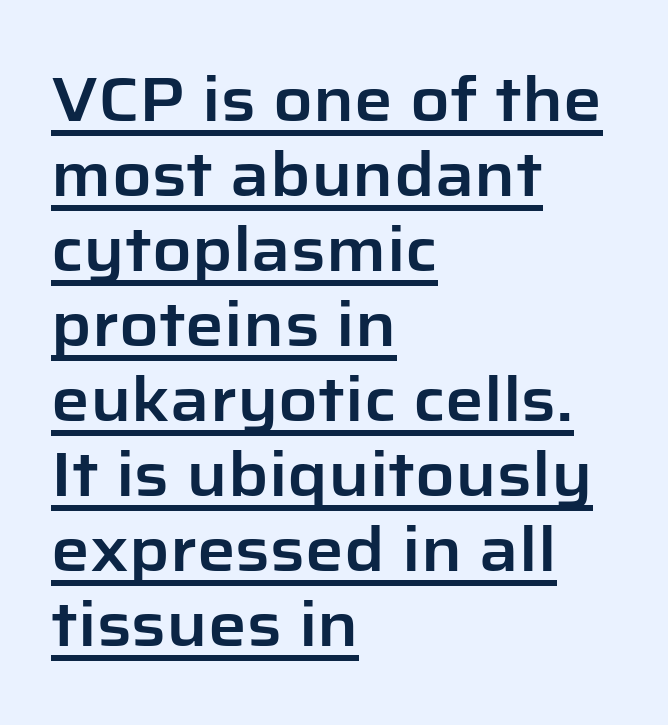
The image shows 61 px sans-serif type, upright; set left-aligned, line spacing 1.23x, normal letter spacing, underlined; low stroke contrast and a medium x-height.
